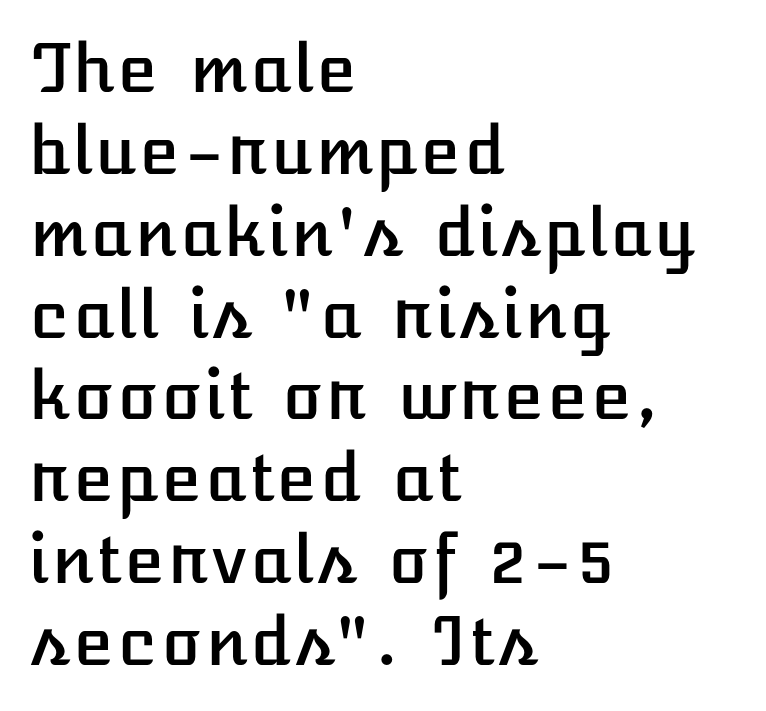
Line beginnings align vertically; line endings do not. Do the letters lean? They stand straight. The foot of each line stays bare and open. The rendering keeps characters at their native spacing.
